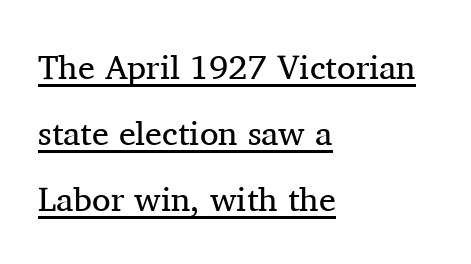
Q: Is the text bold? A: No.
Q: Is the text italic (slanted)? A: No, it is upright.
Q: Is the typeface a serif or a sans-serif typeface? A: Serif.
Q: Is the text underlined? A: Yes.
Q: How is the paragraph aligned? A: Left-aligned.
Q: Is the spacing between letters normal or unusually wide? A: Normal.
Q: Is the spacing between lines tight, normal or loose? A: Loose.
Q: Width (condensed, normal, or wide)? A: Normal.
Q: Stroke contrast? A: Medium.
Q: x-height? A: Medium.
Q: Monospaced? A: No.
